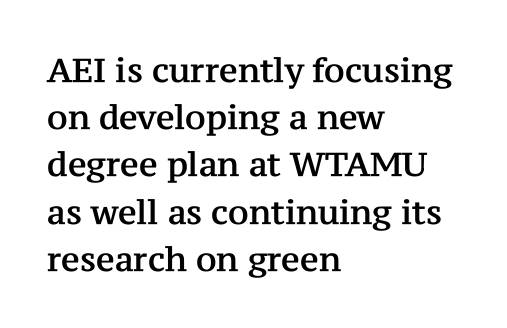
The passage shown is typeset with a serif family. Each letter keeps its own natural width here, so spacing adapts to shape. Decoration check: the copy has no underline. Horizontal bands of white between lines are of average thickness. Is there any slant? The stems are plumb. Is the letter spacing exaggerated? No — it looks like the ordinary default.
